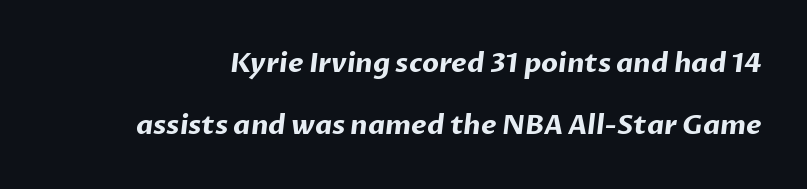
Q: Is the text bold? A: Yes.
Q: Is the text underlined? A: No.
Q: Is the spacing between letters normal or unusually wide? A: Normal.
Q: Is the spacing between lines tight, normal or loose? A: Loose.
